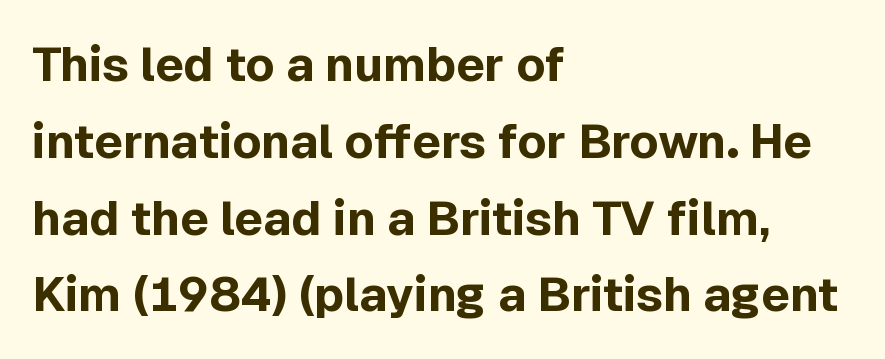
The image shows 48 px bold sans-serif type, upright; set left-aligned, normal line spacing (1.6x), normal letter spacing, not underlined; a medium x-height.
